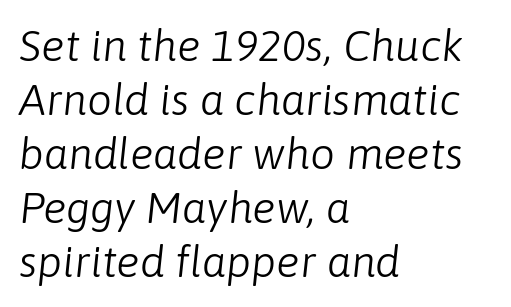
This is not heavy type; no bold has been used. Slanted lettering throughout. Observe the ordinary spacing: letters are neighbours, not strangers. Note the varied advance widths — an 'i' is clearly narrower than an 'm'. One-word summary of the alignment: left.
